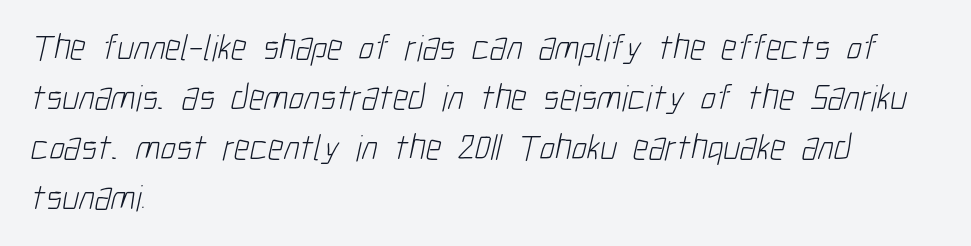
{"serif": "no", "bold": "no", "weight": "light", "width": "condensed", "stroke_contrast": "low", "x_height": "medium", "monospaced": "no", "underline": "no", "align": "left", "line_spacing": "normal", "line_spacing_ratio": 1.35, "letter_spacing": "normal", "letter_spacing_em": 0.0, "glyph_px": 37}
